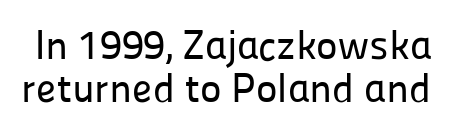
{"serif": "no", "italic": "no", "width": "normal", "stroke_contrast": "low", "x_height": "medium", "monospaced": "no", "underline": "no", "line_spacing": "tight", "line_spacing_ratio": 1.04, "letter_spacing": "normal", "letter_spacing_em": 0.0, "glyph_px": 41}
